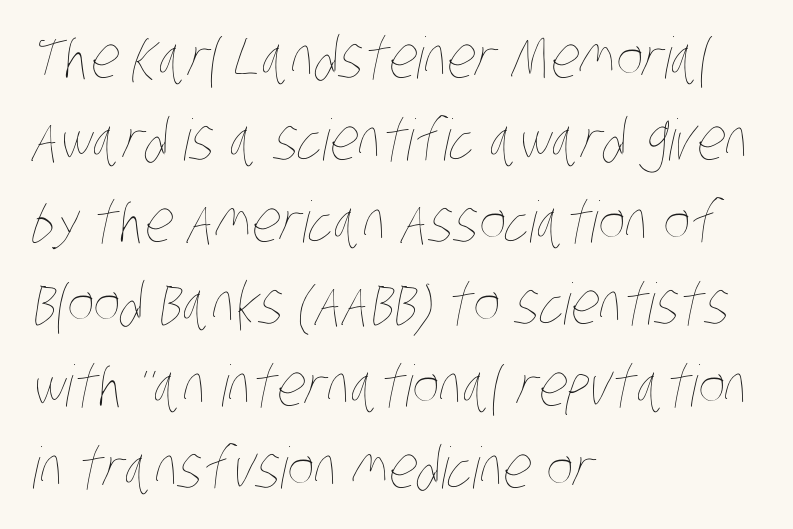
{"bold": "no", "weight": "thin", "width": "condensed", "stroke_contrast": "low", "x_height": "large", "monospaced": "no", "underline": "no", "align": "left", "line_spacing": "normal", "line_spacing_ratio": 1.44, "letter_spacing": "normal", "letter_spacing_em": 0.0, "glyph_px": 57}
